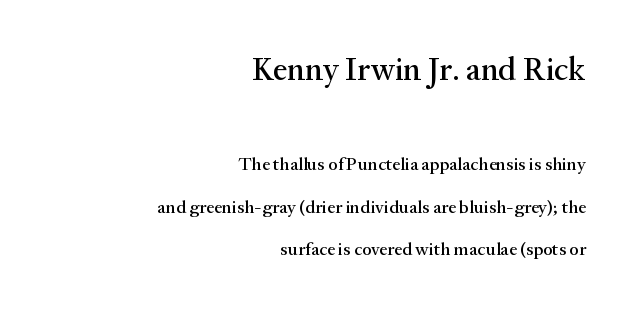
{"serif": "yes", "italic": "no", "width": "normal", "stroke_contrast": "medium", "x_height": "medium", "monospaced": "no", "underline": "no", "align": "right", "line_spacing": "loose", "line_spacing_ratio": 2.36, "letter_spacing": "normal", "letter_spacing_em": 0.0, "larger_block": "first", "size_ratio": 1.78, "glyph_px": 32}
